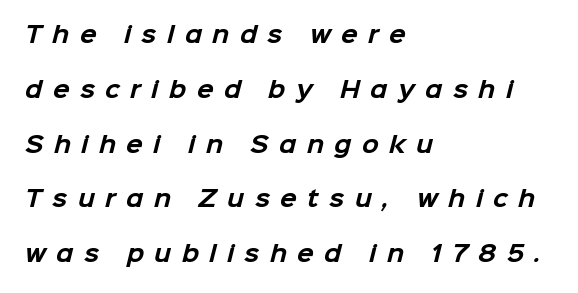
Notice how the passage keeps a crisp vertical edge on the left only. Just letters on the line, the space beneath them empty. Observe the wide spacing: letters keep a clear distance from each other. Every letter is thick-stroked: bold, no question. Leading: increased.
